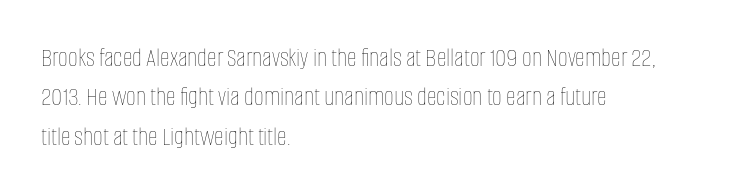
The image shows 27 px text type, upright; set left-aligned, normal line spacing (1.46x), normal letter spacing, not underlined.
